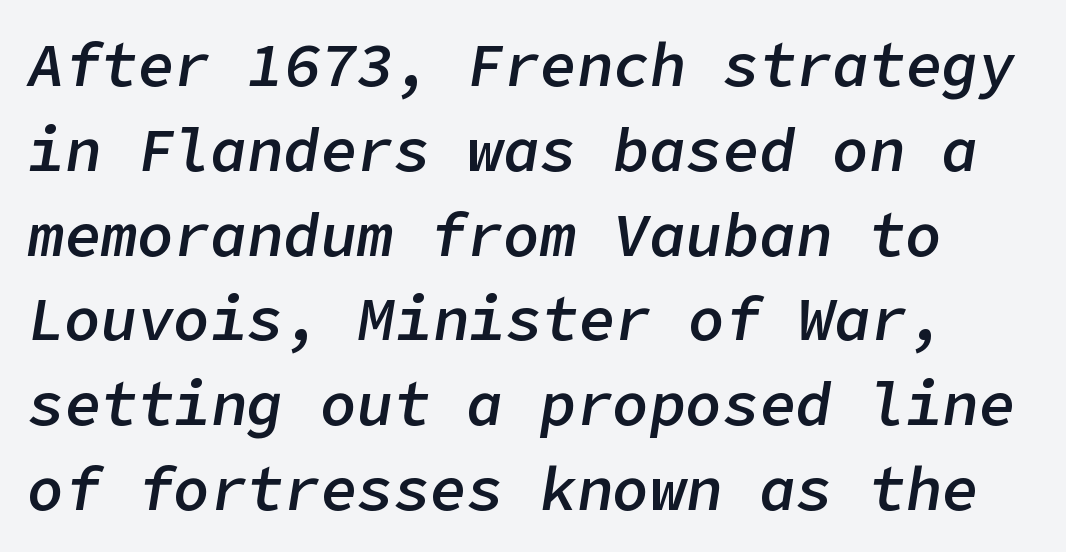
{"italic": "yes", "lean": "right", "slant_degrees": 9, "bold": "semi", "weight": "semibold", "width": "normal", "stroke_contrast": "low", "x_height": "medium", "underline": "no", "line_spacing": "normal", "line_spacing_ratio": 1.39, "letter_spacing": "normal", "letter_spacing_em": 0.0, "glyph_px": 61}
